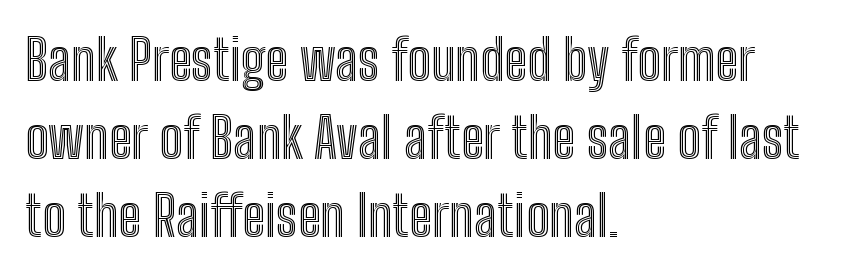
{"italic": "no", "width": "condensed", "x_height": "medium", "monospaced": "no", "underline": "no", "align": "left", "line_spacing": "normal", "line_spacing_ratio": 1.39, "letter_spacing": "normal", "letter_spacing_em": 0.0, "glyph_px": 56}
